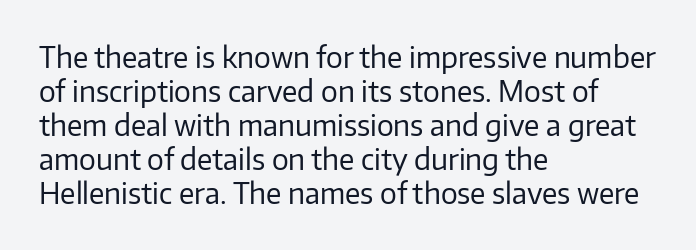
The image shows 28 px regular-weight sans-serif type, upright; set left-aligned, line spacing 1.21x, normal letter spacing, not underlined; low stroke contrast and a medium x-height.
